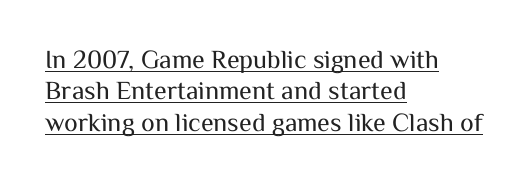
Q: Is the text bold? A: No.
Q: Is the text italic (slanted)? A: No, it is upright.
Q: Is the text underlined? A: Yes.
Q: How is the paragraph aligned? A: Left-aligned.
Q: Is the spacing between letters normal or unusually wide? A: Normal.
